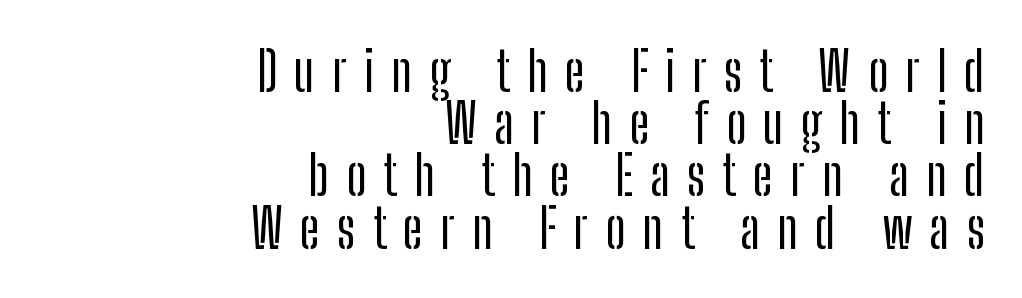
You could not count columns in this text — the font is proportionally spaced. Compared with typical body copy, the letter spacing here is much looser. Unmarked baselines from the first word to the last. In terms of posture, this sample is upright. Interline gaps are noticeably narrow in this sample. A sans-serif font was chosen for this passage.
